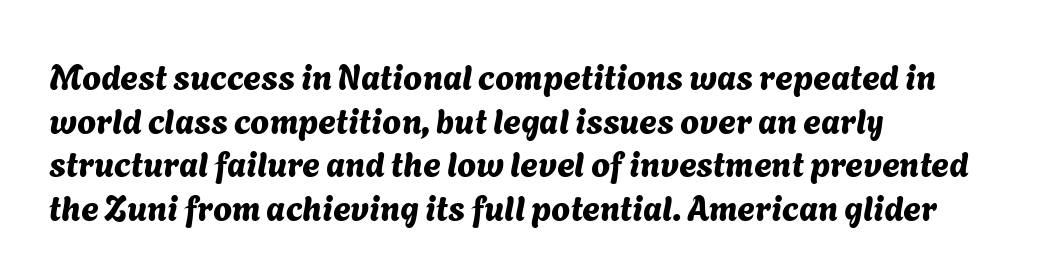
Q: Is the typeface a serif or a sans-serif typeface? A: Sans-serif.
Q: Is the text underlined? A: No.
Q: How is the paragraph aligned? A: Left-aligned.
Q: Is the spacing between letters normal or unusually wide? A: Normal.
Q: Is the spacing between lines tight, normal or loose? A: Normal.
Q: Width (condensed, normal, or wide)? A: Normal.
Q: Stroke contrast? A: Medium.
Q: x-height? A: Medium.
Q: Monospaced? A: No.
